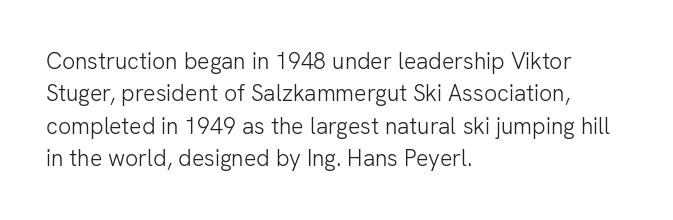
The image shows 23 px text type, upright; set left-aligned, normal line spacing (1.41x), normal letter spacing, not underlined.
